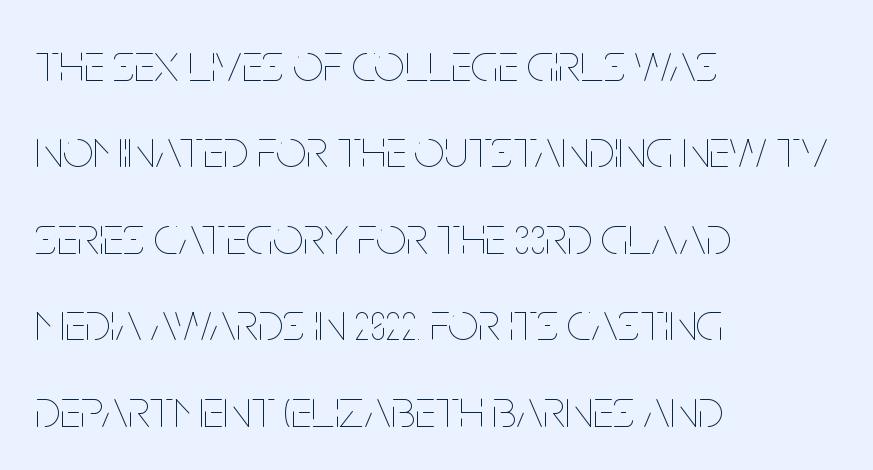
{"italic": "no", "bold": "no", "weight": "thin", "width": "condensed", "stroke_contrast": "low", "x_height": "large", "monospaced": "no", "underline": "no", "align": "left", "line_spacing": "normal", "line_spacing_ratio": 1.6, "letter_spacing": "normal", "letter_spacing_em": 0.0, "glyph_px": 54}
